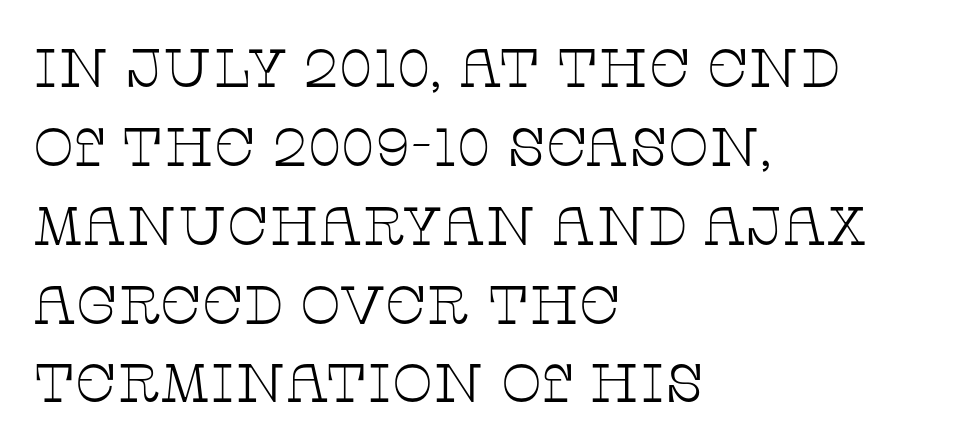
Q: Is the text bold? A: No.
Q: Is the text italic (slanted)? A: No, it is upright.
Q: Is the typeface a serif or a sans-serif typeface? A: Serif.
Q: Is the text underlined? A: No.
Q: How is the paragraph aligned? A: Left-aligned.
Q: Is the spacing between letters normal or unusually wide? A: Normal.
Q: Is the spacing between lines tight, normal or loose? A: Normal.
Q: Width (condensed, normal, or wide)? A: Wide.
Q: Stroke contrast? A: Low.
Q: x-height? A: Large.
Q: Monospaced? A: No.
